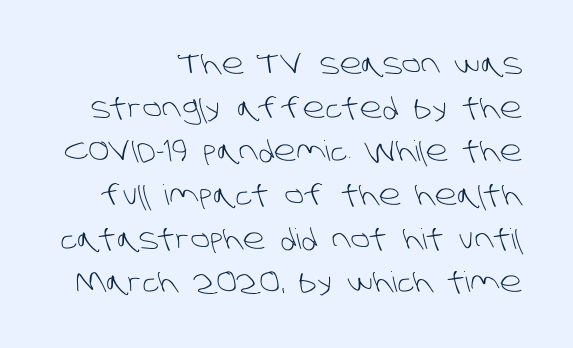
The image shows 28 px light sans-serif type; set right-aligned, normal line spacing (1.56x), normal letter spacing, not underlined; low stroke contrast and a large x-height.
